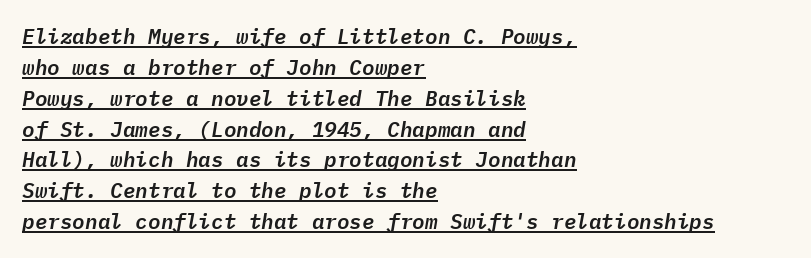
Q: Is the text italic (slanted)? A: Yes, it leans right by about 9 degrees.
Q: Is the text underlined? A: Yes.
Q: How is the paragraph aligned? A: Left-aligned.
Q: Is the spacing between letters normal or unusually wide? A: Normal.
Q: Is the spacing between lines tight, normal or loose? A: Normal.
